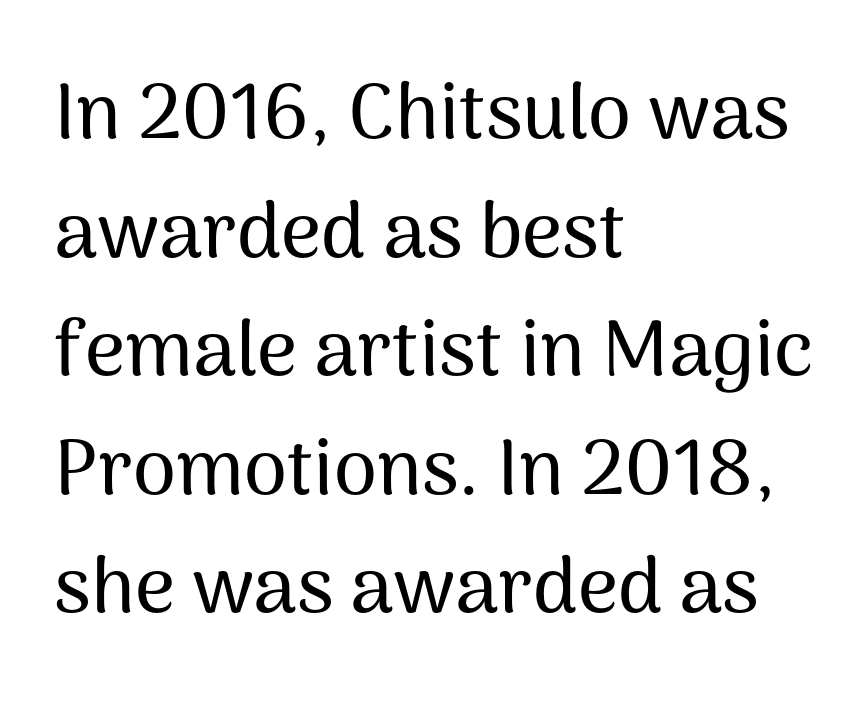
Vertically, the passage feels balanced, rows spaced as you'd expect. Ordinary non-slanted type is in use. Nobody drew a line under any word here. Here the glyphs are tracked normally, forming tight word shapes. A student would call this left alignment; a typographer would say flush left, rag right. The letters advance in unequal steps, a hallmark of proportional type.
